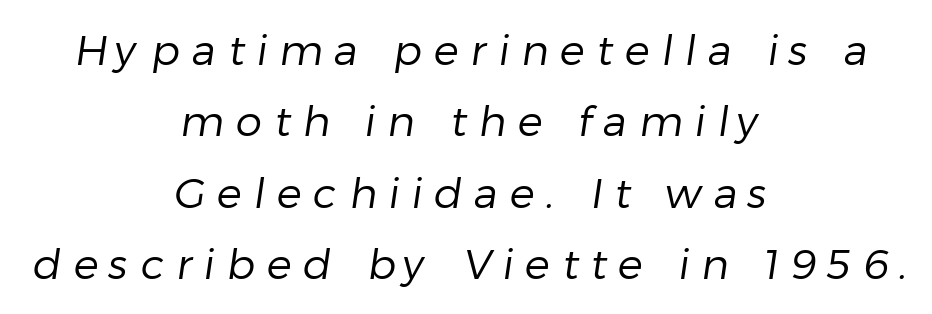
Q: Is the text bold? A: No.
Q: Is the typeface a serif or a sans-serif typeface? A: Sans-serif.
Q: Is the text underlined? A: No.
Q: How is the paragraph aligned? A: Centered.
Q: Is the spacing between letters normal or unusually wide? A: Unusually wide.
Q: Is the spacing between lines tight, normal or loose? A: Normal.
Q: Width (condensed, normal, or wide)? A: Normal.
Q: Stroke contrast? A: Low.
Q: x-height? A: Medium.
Q: Monospaced? A: No.
